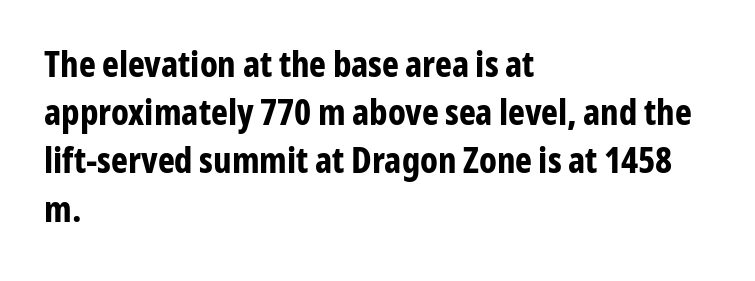
Q: Is the text bold? A: Yes.
Q: Is the text italic (slanted)? A: No, it is upright.
Q: Is the typeface a serif or a sans-serif typeface? A: Sans-serif.
Q: Is the text underlined? A: No.
Q: How is the paragraph aligned? A: Left-aligned.
Q: Is the spacing between letters normal or unusually wide? A: Normal.
Q: Is the spacing between lines tight, normal or loose? A: Normal.
Q: Width (condensed, normal, or wide)? A: Condensed.
Q: Stroke contrast? A: Low.
Q: x-height? A: Medium.
Q: Monospaced? A: No.
